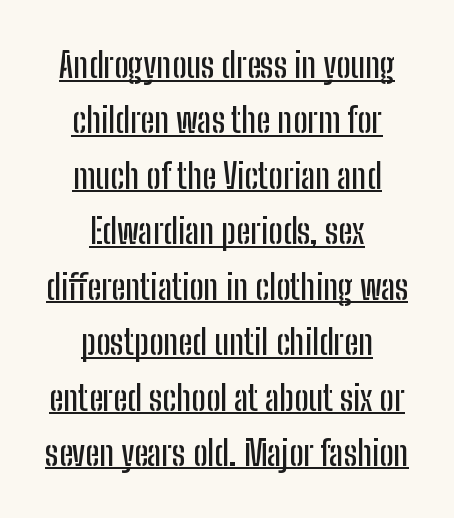
Q: Is the text italic (slanted)? A: No, it is upright.
Q: Is the typeface a serif or a sans-serif typeface? A: Sans-serif.
Q: Is the text underlined? A: Yes.
Q: How is the paragraph aligned? A: Centered.
Q: Is the spacing between letters normal or unusually wide? A: Normal.
Q: Is the spacing between lines tight, normal or loose? A: Normal.
Q: Width (condensed, normal, or wide)? A: Condensed.
Q: Stroke contrast? A: Low.
Q: x-height? A: Medium.
Q: Monospaced? A: No.
